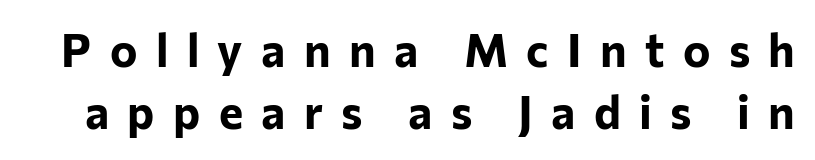
Short note: letters widely spaced. Quick note: not italic, upright. Vertical spacing — default. Font category for this specimen: sans-serif. Words float on clear page, feet unadorned.
